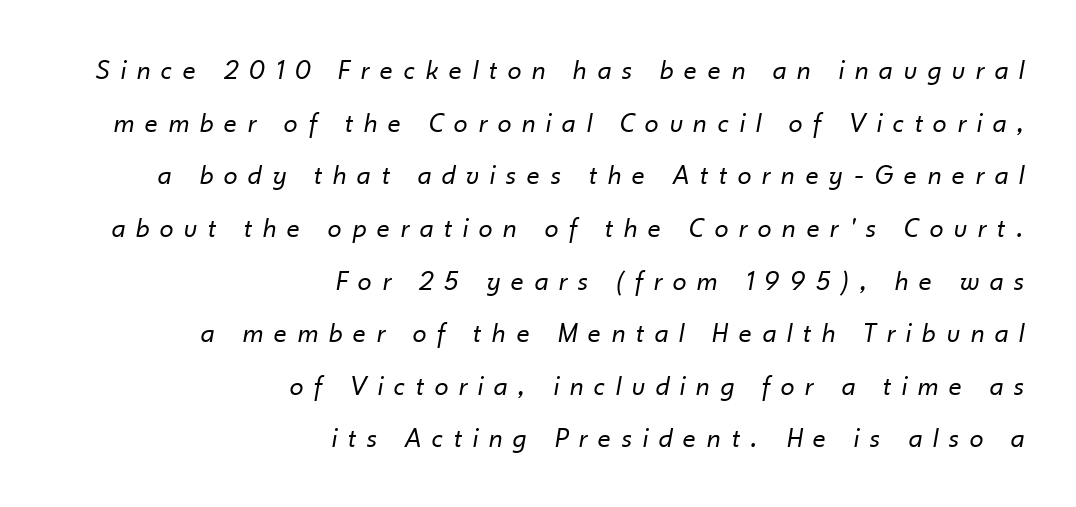
The image shows 28 px regular-weight type, italic (leaning right); set right-aligned, line spacing 1.88x, unusually wide letter spacing (+0.4 em), not underlined; low stroke contrast and a small x-height.
